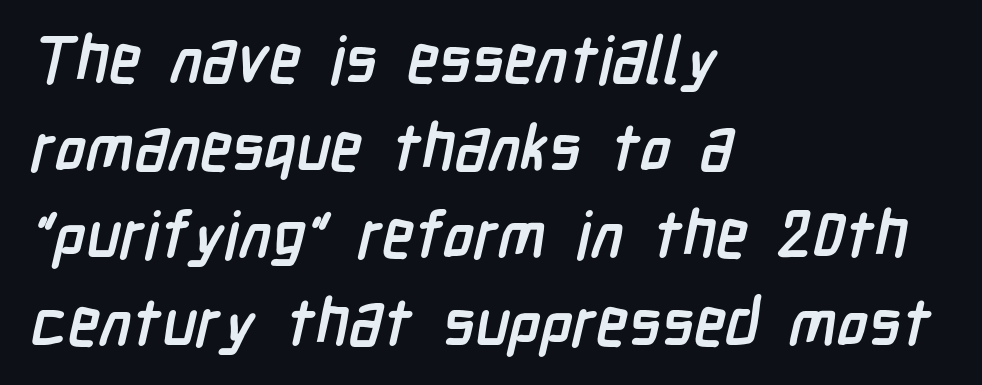
The image shows 65 px semibold, condensed sans-serif type; set left-aligned, normal line spacing (1.35x), normal letter spacing, not underlined; low stroke contrast and a medium x-height.
